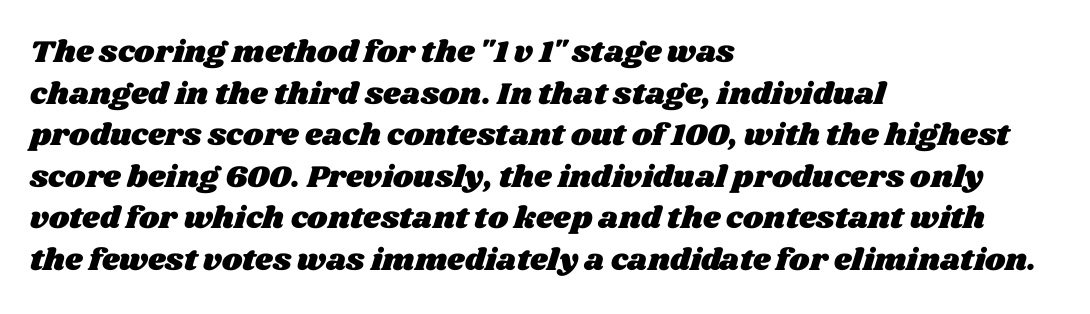
The image shows 31 px wide type; set left-aligned, normal line spacing (1.34x), normal letter spacing, not underlined; medium stroke contrast and a large x-height.
